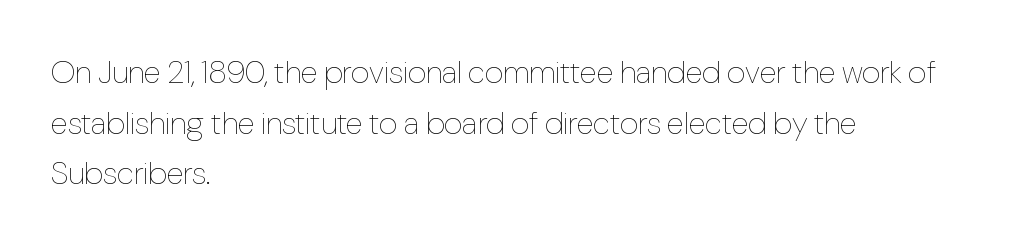
The image shows 32 px thin, condensed type, upright; set left-aligned, normal line spacing (1.58x), normal letter spacing, not underlined; low stroke contrast and a medium x-height.
